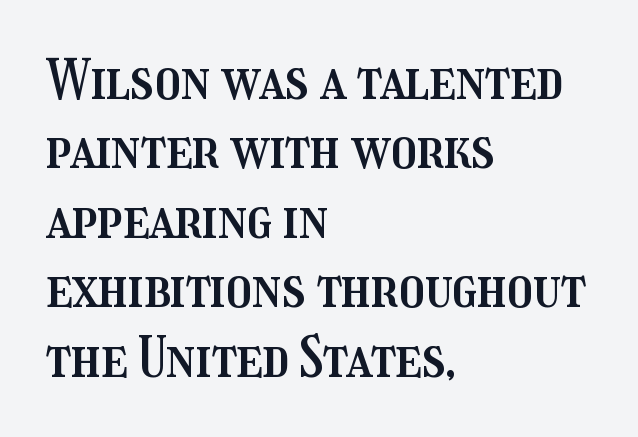
Q: Is the text italic (slanted)? A: No, it is upright.
Q: Is the text underlined? A: No.
Q: How is the paragraph aligned? A: Left-aligned.
Q: Is the spacing between letters normal or unusually wide? A: Normal.
Q: Width (condensed, normal, or wide)? A: Condensed.
Q: Stroke contrast? A: Medium.
Q: x-height? A: Medium.
Q: Monospaced? A: No.
